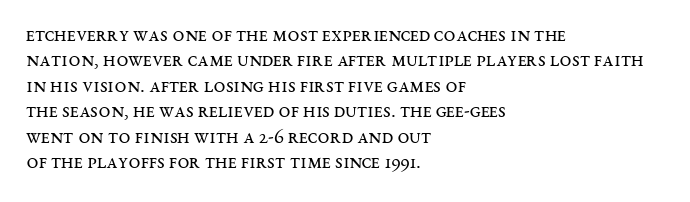
A bare baseline throughout the passage. Line beginnings align vertically; line endings do not. This sample uses plain, unmodified letter spacing. Posture: straight, roman, zero tilt. Is this a heavy cut? Hardly; it is regular or lighter.
